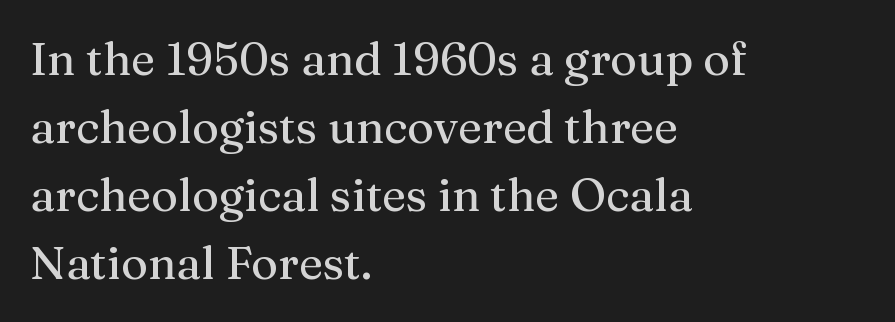
{"serif": "yes", "italic": "no", "width": "normal", "stroke_contrast": "medium", "x_height": "medium", "monospaced": "no", "underline": "no", "align": "left", "line_spacing": "normal", "line_spacing_ratio": 1.48, "letter_spacing": "normal", "letter_spacing_em": 0.0, "glyph_px": 46}
